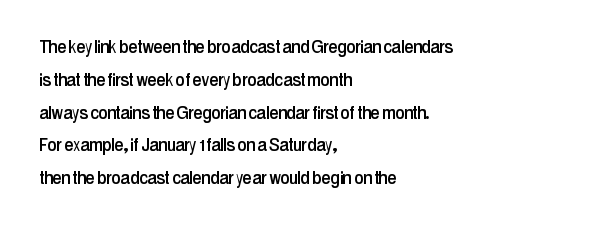
The image shows 21 px text type, upright; set left-aligned, normal line spacing (1.56x), normal letter spacing, not underlined.
